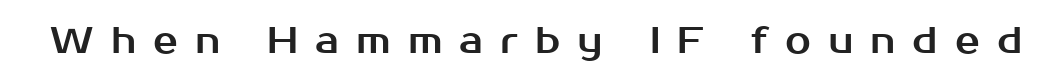
A bare baseline throughout the passage. Is the letter spacing exaggerated? Yes — the characters are pushed far apart. Every stem runs plumb, perpendicular to the baseline. Think of a printed novel: that variable character pitch is what you see here.
